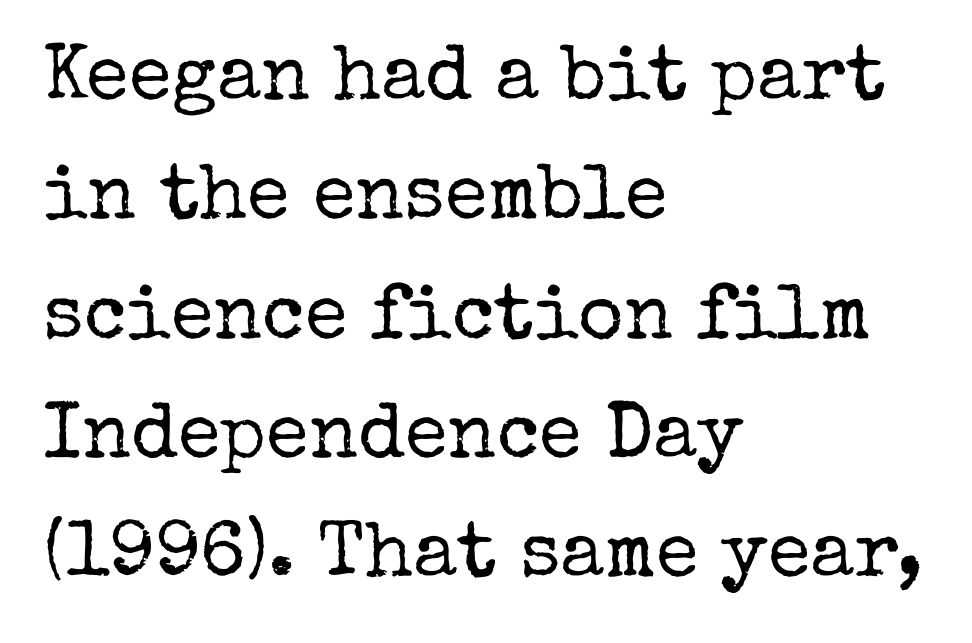
No extra ink here — the face is not bold. Nobody touched the tracking dial on this one. These lines are rendered in a variable-pitch font. How would I describe the line gaps? Plain and ordinary. Posture: vertical.
